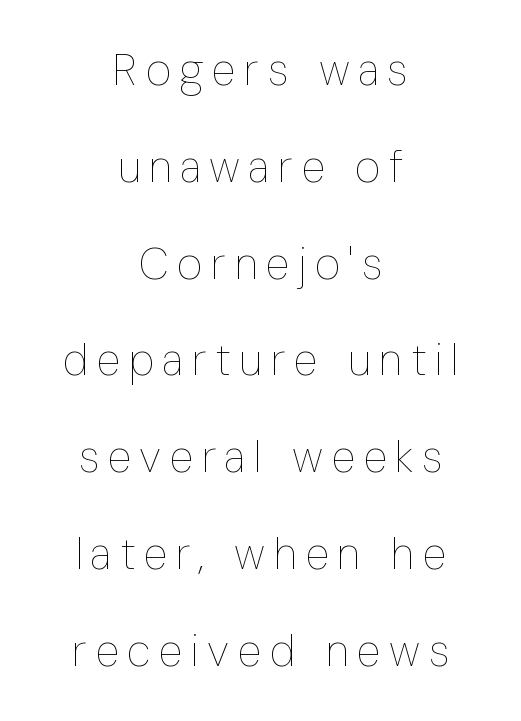
The image shows 44 px thin, condensed type, upright; set centered, loose line spacing (2.2x), unusually wide letter spacing (+0.2 em), not underlined; low stroke contrast and a medium x-height.
